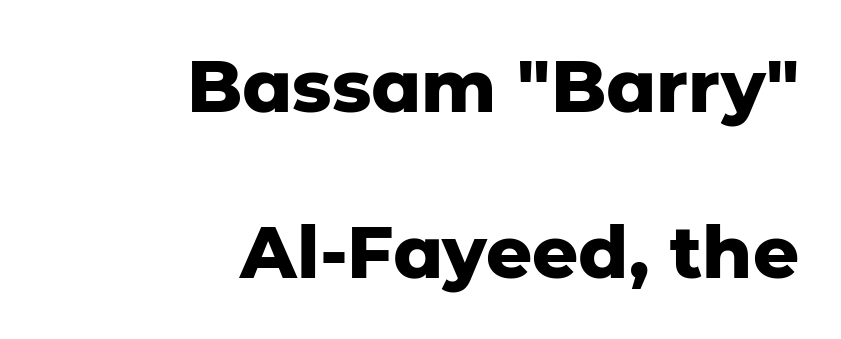
Q: Is the text bold? A: Yes.
Q: Is the text italic (slanted)? A: No, it is upright.
Q: Is the typeface a serif or a sans-serif typeface? A: Sans-serif.
Q: Is the text underlined? A: No.
Q: How is the paragraph aligned? A: Right-aligned.
Q: Is the spacing between letters normal or unusually wide? A: Normal.
Q: Is the spacing between lines tight, normal or loose? A: Loose.
Q: Width (condensed, normal, or wide)? A: Normal.
Q: Stroke contrast? A: Low.
Q: x-height? A: Medium.
Q: Monospaced? A: No.
